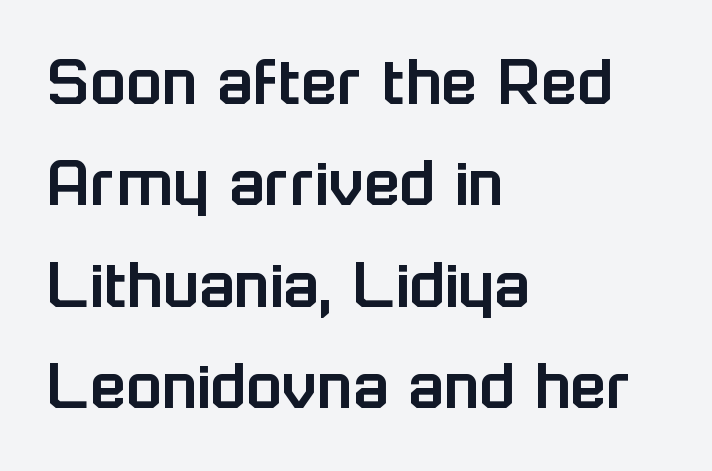
Q: Is the text italic (slanted)? A: No, it is upright.
Q: Is the typeface a serif or a sans-serif typeface? A: Sans-serif.
Q: Is the text underlined? A: No.
Q: How is the paragraph aligned? A: Left-aligned.
Q: Is the spacing between letters normal or unusually wide? A: Normal.
Q: Is the spacing between lines tight, normal or loose? A: Normal.
Q: Width (condensed, normal, or wide)? A: Normal.
Q: Stroke contrast? A: Low.
Q: x-height? A: Medium.
Q: Monospaced? A: No.
